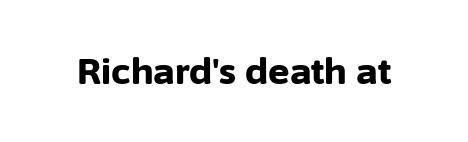
{"serif": "no", "italic": "no", "bold": "yes", "weight": "bold", "width": "normal", "stroke_contrast": "low", "x_height": "medium", "monospaced": "no", "underline": "no", "letter_spacing": "normal", "letter_spacing_em": 0.0, "glyph_px": 36}
